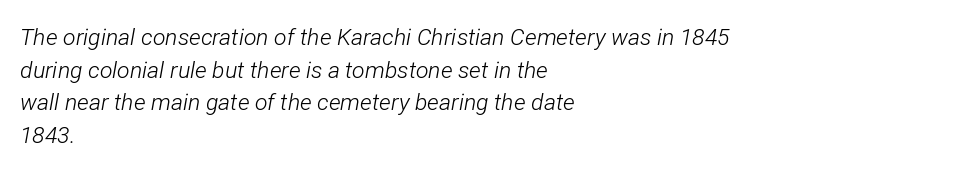
The passage shown is not underscored anywhere. The rag falls on the right side of this text block. Evenly set lines give the paragraph a standard silhouette. The tracking reads as untouched default to a designer's eye. The typesetting does not lean heavy: it is not bold. There's an unmistakable incline to the writing here.
